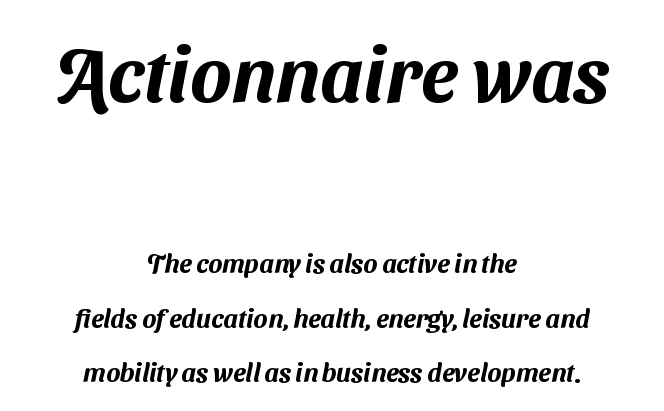
Q: Is the typeface a serif or a sans-serif typeface? A: Sans-serif.
Q: Is the text underlined? A: No.
Q: How is the paragraph aligned? A: Centered.
Q: Is the spacing between letters normal or unusually wide? A: Normal.
Q: Is the spacing between lines tight, normal or loose? A: Loose.
Q: Which block of text is set in a larger size, the first (top) or the second (bottom)? A: The first (top) one.
Q: Width (condensed, normal, or wide)? A: Normal.
Q: Stroke contrast? A: Medium.
Q: x-height? A: Medium.
Q: Monospaced? A: No.
